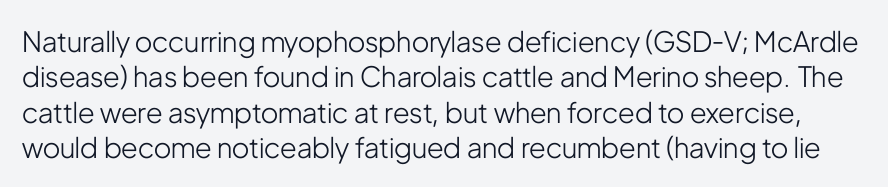
{"serif": "no", "italic": "no", "bold": "no", "weight": "light", "width": "condensed", "stroke_contrast": "low", "x_height": "medium", "monospaced": "no", "underline": "no", "line_spacing": "normal", "line_spacing_ratio": 1.26, "letter_spacing": "normal", "letter_spacing_em": 0.0, "glyph_px": 28}
